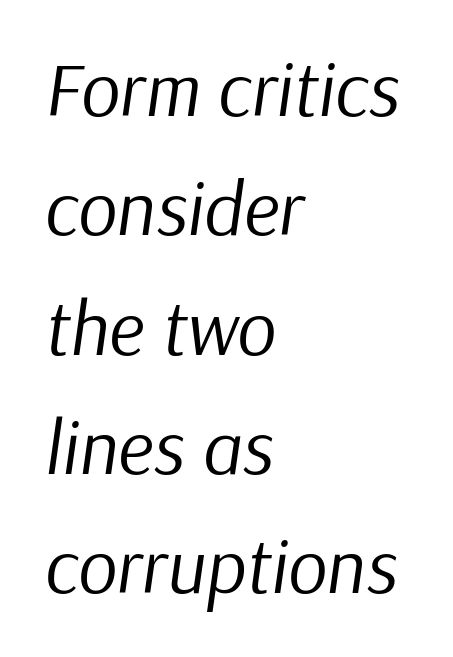
Q: Is the text bold? A: No.
Q: Is the text italic (slanted)? A: Yes, it leans right by about 9 degrees.
Q: Is the text underlined? A: No.
Q: How is the paragraph aligned? A: Left-aligned.
Q: Is the spacing between letters normal or unusually wide? A: Normal.
Q: Is the spacing between lines tight, normal or loose? A: Normal.
Q: Width (condensed, normal, or wide)? A: Normal.
Q: Stroke contrast? A: Low.
Q: x-height? A: Medium.
Q: Monospaced? A: No.
